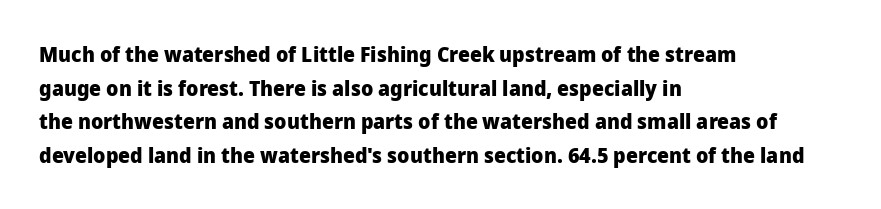
This sample uses plain, unmodified letter spacing. The lines are quadded left. If you measured baseline to baseline, you'd find a middling distance. A dark, heavy texture on the line: the type is bold. Unmarked baselines from the first word to the last.
